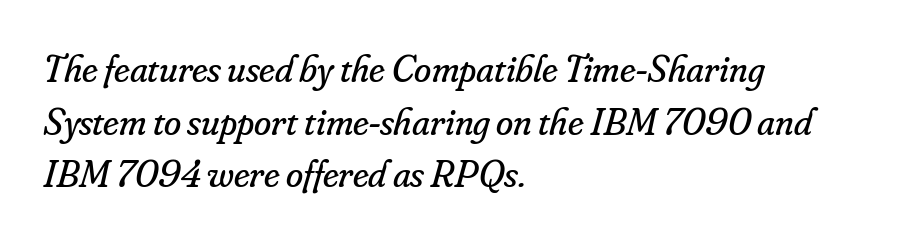
{"serif": "yes", "italic": "yes", "lean": "right", "slant_degrees": 16, "bold": "no", "weight": "regular", "width": "normal", "stroke_contrast": "low", "x_height": "small", "monospaced": "no", "underline": "no", "align": "left", "line_spacing": "normal", "line_spacing_ratio": 1.35, "letter_spacing": "normal", "letter_spacing_em": 0.0, "glyph_px": 39}
